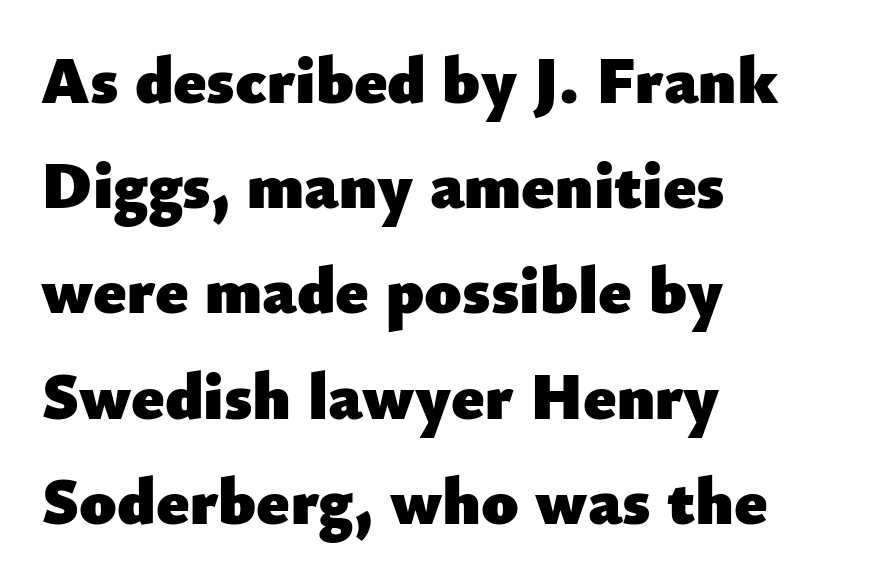
{"serif": "no", "italic": "no", "bold": "yes", "weight": "heavy", "width": "normal", "stroke_contrast": "low", "x_height": "small", "monospaced": "no", "underline": "no", "align": "left", "line_spacing": "normal", "line_spacing_ratio": 1.57, "letter_spacing": "normal", "letter_spacing_em": 0.0, "glyph_px": 67}
